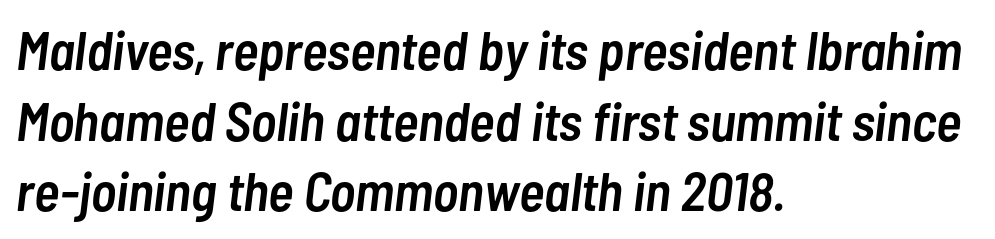
{"italic": "yes", "lean": "right", "slant_degrees": 7, "bold": "semi", "weight": "semibold", "width": "condensed", "stroke_contrast": "low", "x_height": "medium", "monospaced": "no", "underline": "no", "align": "left", "line_spacing": "normal", "line_spacing_ratio": 1.31, "letter_spacing": "normal", "letter_spacing_em": 0.0, "glyph_px": 54}
